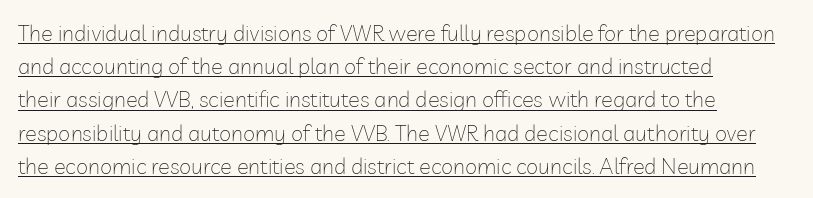
Q: Is the text bold? A: No.
Q: Is the text italic (slanted)? A: No, it is upright.
Q: Is the text underlined? A: Yes.
Q: How is the paragraph aligned? A: Left-aligned.
Q: Is the spacing between letters normal or unusually wide? A: Normal.
Q: Is the spacing between lines tight, normal or loose? A: Normal.
